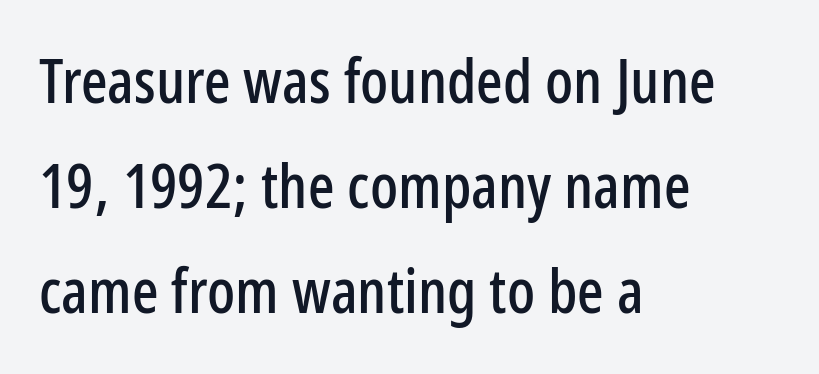
{"serif": "no", "italic": "no", "width": "condensed", "stroke_contrast": "low", "x_height": "medium", "monospaced": "no", "underline": "no", "align": "left", "line_spacing": "normal", "line_spacing_ratio": 1.69, "letter_spacing": "normal", "letter_spacing_em": 0.0, "glyph_px": 62}
